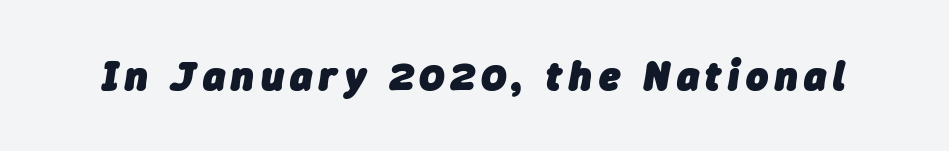
{"italic": "yes", "lean": "right", "slant_degrees": 9, "bold": "yes", "weight": "heavy", "width": "normal", "stroke_contrast": "low", "x_height": "medium", "monospaced": "no", "underline": "no", "glyph_px": 42}
